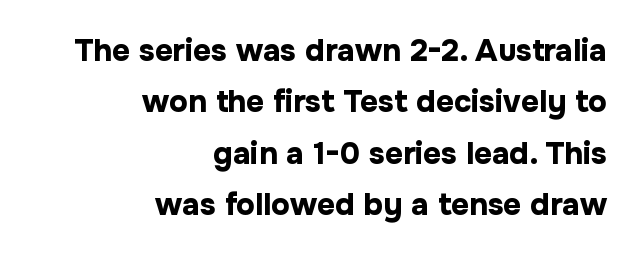
The image shows 31 px bold sans-serif type, upright; set right-aligned, normal line spacing (1.66x), normal letter spacing, not underlined; low stroke contrast and a medium x-height.
